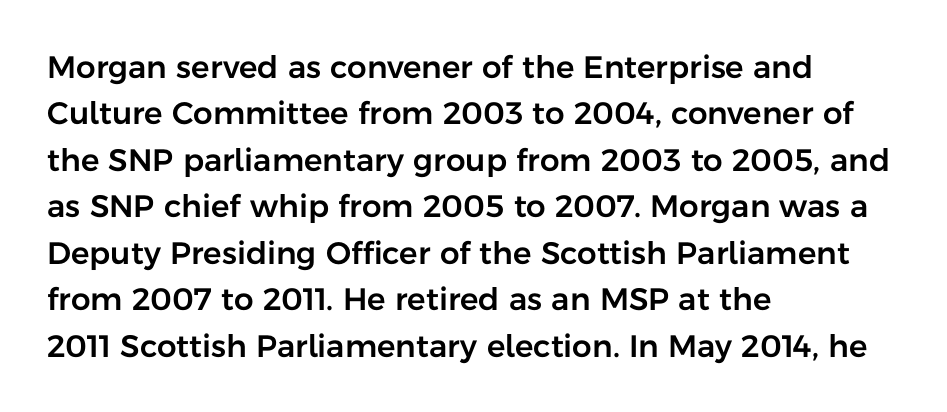
Whoever set this chose a conventional vertical rhythm. Proportional: the letters do not fall into vertical columns. A classic flush-left, rag-right setting is used for this passage. The letterforms sit shoulder to shoulder at normal distance.
